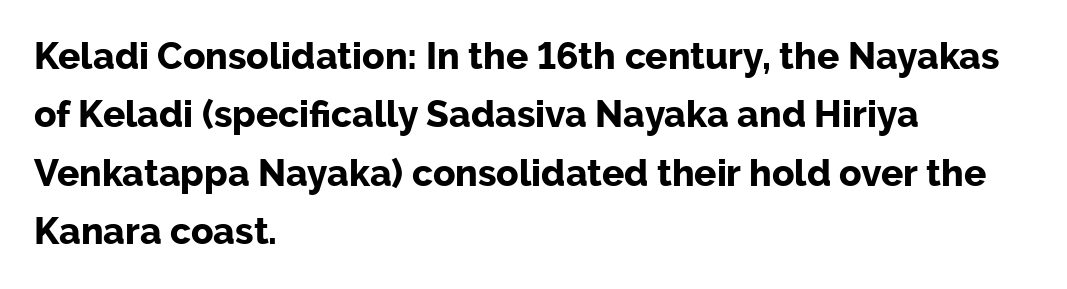
Q: Is the text bold? A: Yes.
Q: Is the text italic (slanted)? A: No, it is upright.
Q: Is the typeface a serif or a sans-serif typeface? A: Sans-serif.
Q: Is the text underlined? A: No.
Q: How is the paragraph aligned? A: Left-aligned.
Q: Is the spacing between letters normal or unusually wide? A: Normal.
Q: Is the spacing between lines tight, normal or loose? A: Normal.
Q: Width (condensed, normal, or wide)? A: Normal.
Q: Stroke contrast? A: Low.
Q: x-height? A: Medium.
Q: Monospaced? A: No.
